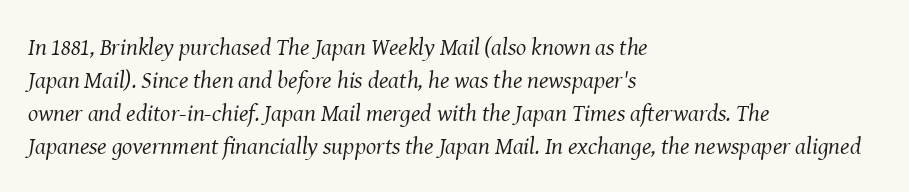
{"italic": "yes", "lean": "right", "slant_degrees": 8, "bold": "no", "underline": "no", "align": "left", "line_spacing": "normal", "line_spacing_ratio": 1.38, "letter_spacing": "normal", "letter_spacing_em": 0.0, "glyph_px": 24}
